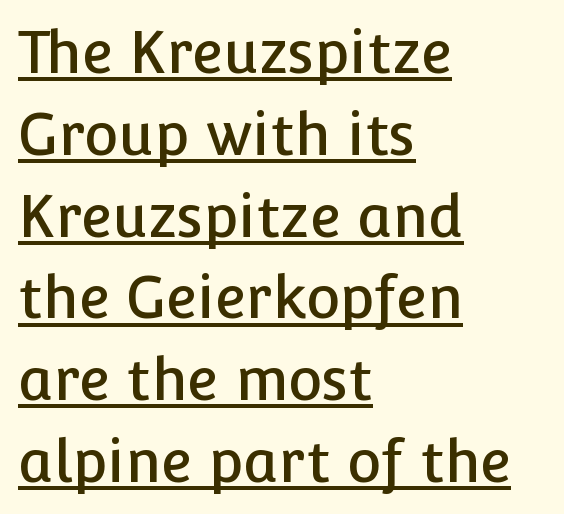
The image shows 58 px sans-serif type, upright; set left-aligned, normal line spacing (1.41x), normal letter spacing, underlined; low stroke contrast and a medium x-height.
